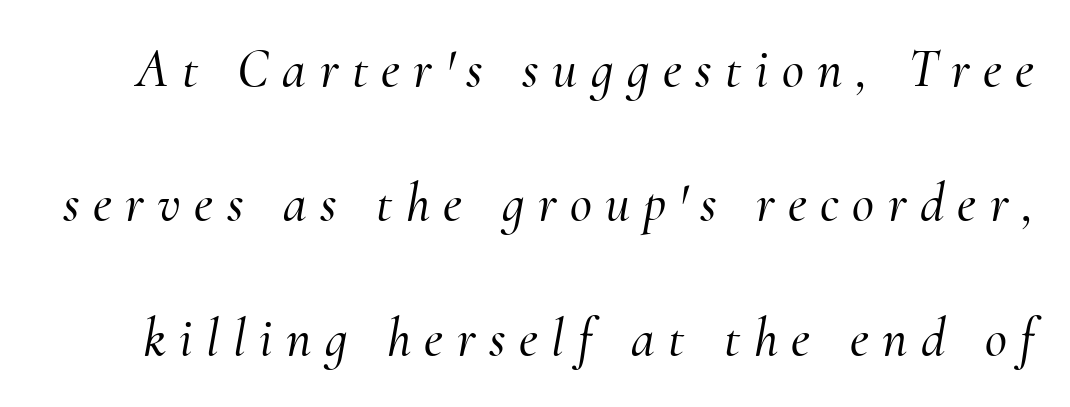
{"serif": "yes", "italic": "yes", "lean": "right", "slant_degrees": 10, "width": "normal", "stroke_contrast": "medium", "x_height": "small", "monospaced": "no", "underline": "no", "line_spacing": "loose", "line_spacing_ratio": 2.49, "letter_spacing": "wide", "letter_spacing_em": 0.25, "glyph_px": 54}
